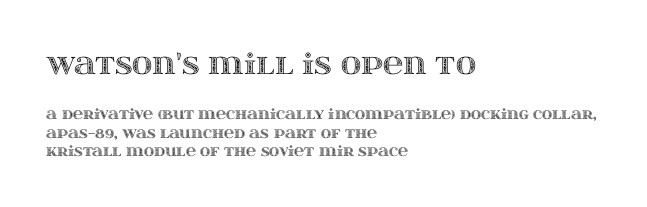
Q: Is the text italic (slanted)? A: No, it is upright.
Q: Is the text underlined? A: No.
Q: How is the paragraph aligned? A: Left-aligned.
Q: Is the spacing between letters normal or unusually wide? A: Normal.
Q: Is the spacing between lines tight, normal or loose? A: Normal.
Q: Which block of text is set in a larger size, the first (top) or the second (bottom)? A: The first (top) one.
Q: Width (condensed, normal, or wide)? A: Wide.
Q: x-height? A: Large.
Q: Monospaced? A: No.
